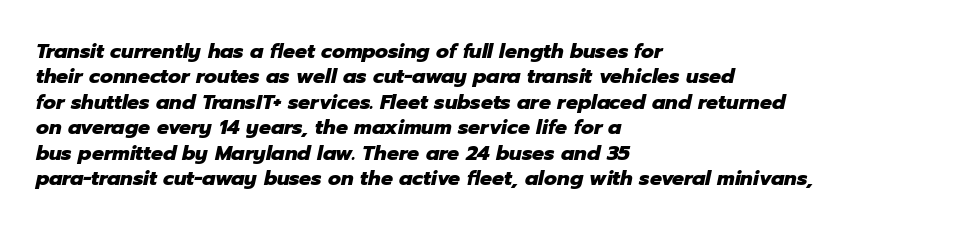
Q: Is the text bold? A: Yes.
Q: Is the text italic (slanted)? A: Yes, it leans right by about 12 degrees.
Q: Is the text underlined? A: No.
Q: How is the paragraph aligned? A: Left-aligned.
Q: Is the spacing between letters normal or unusually wide? A: Normal.
Q: Is the spacing between lines tight, normal or loose? A: Normal.
